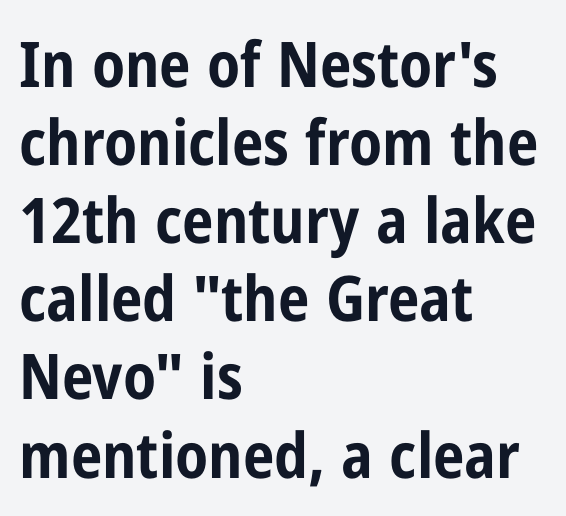
These lines are set flush left with a ragged right edge. Characters remain perfectly vertical along every line. Does the weight exceed regular? Yes, all the way to bold. The zone under the glyphs is completely vacant. Spacing verdict: proportional, widths tailored to each character.
